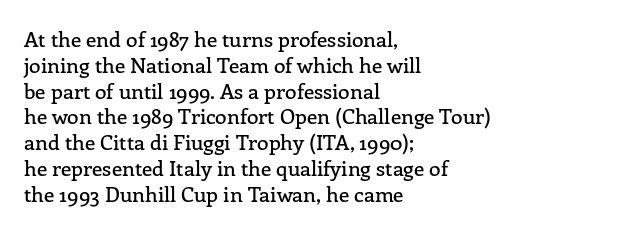
The image shows 21 px text type, upright; set left-aligned, line spacing 1.23x, normal letter spacing, not underlined.
